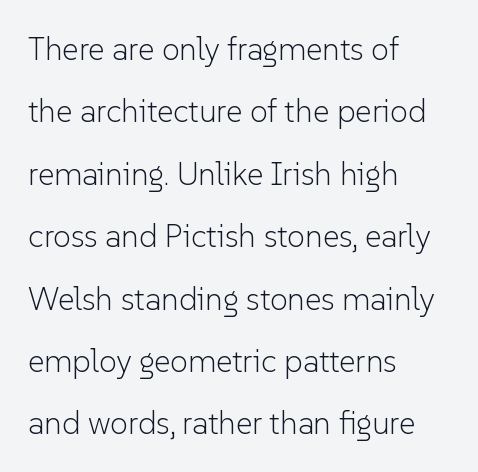
The image shows 32 px light sans-serif type, upright; set left-aligned, loose line spacing (1.95x), normal letter spacing, not underlined; low stroke contrast and a medium x-height.
